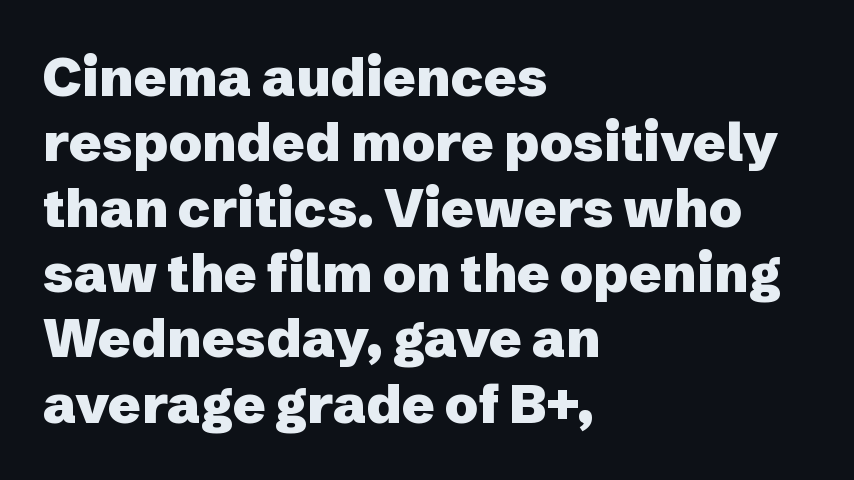
The image shows 54 px heavy sans-serif type, upright; set left-aligned, line spacing 1.21x, normal letter spacing, not underlined; low stroke contrast and a medium x-height.
